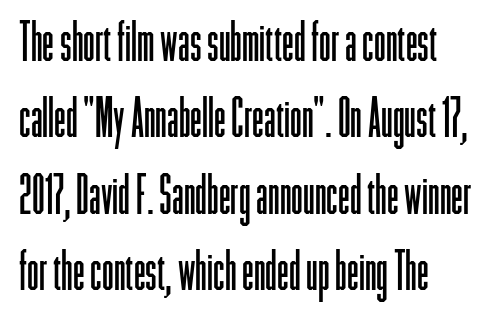
The image shows 53 px light, condensed sans-serif type, upright; set normal line spacing (1.44x), normal letter spacing, not underlined; low stroke contrast and a medium x-height.
